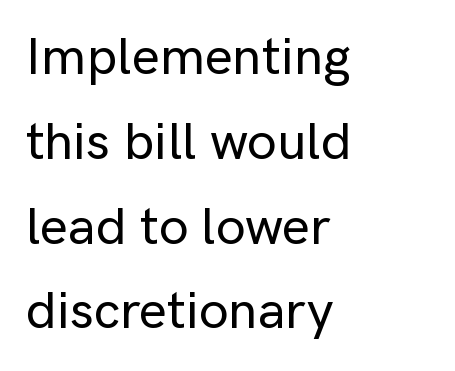
Q: Is the text italic (slanted)? A: No, it is upright.
Q: Is the typeface a serif or a sans-serif typeface? A: Sans-serif.
Q: Is the text underlined? A: No.
Q: How is the paragraph aligned? A: Left-aligned.
Q: Is the spacing between letters normal or unusually wide? A: Normal.
Q: Is the spacing between lines tight, normal or loose? A: Normal.
Q: Width (condensed, normal, or wide)? A: Normal.
Q: Stroke contrast? A: Low.
Q: x-height? A: Medium.
Q: Monospaced? A: No.
